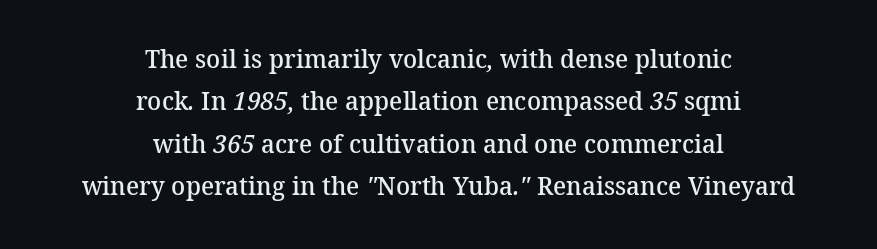
Q: Is the text bold? A: Semi-bold.
Q: Is the text underlined? A: No.
Q: How is the paragraph aligned? A: Centered.
Q: Is the spacing between letters normal or unusually wide? A: Normal.
Q: Is the spacing between lines tight, normal or loose? A: Normal.
